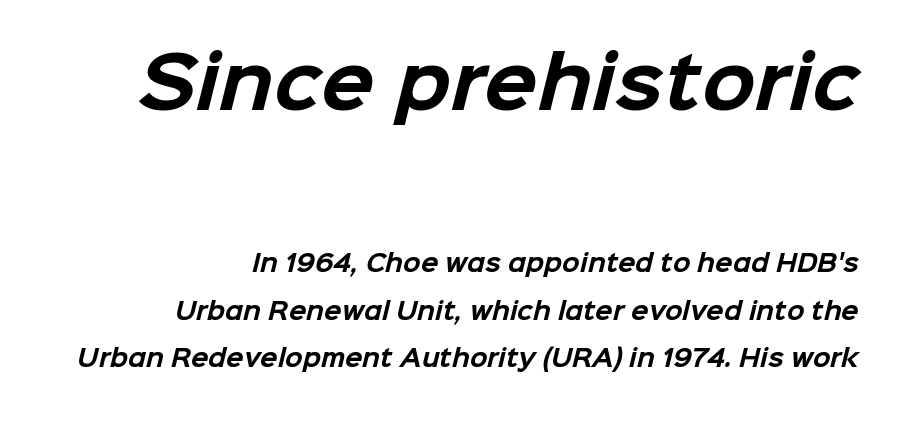
Q: Is the text bold? A: Yes.
Q: Is the typeface a serif or a sans-serif typeface? A: Sans-serif.
Q: Is the text underlined? A: No.
Q: How is the paragraph aligned? A: Right-aligned.
Q: Is the spacing between letters normal or unusually wide? A: Normal.
Q: Is the spacing between lines tight, normal or loose? A: Loose.
Q: Which block of text is set in a larger size, the first (top) or the second (bottom)? A: The first (top) one.
Q: Width (condensed, normal, or wide)? A: Normal.
Q: Stroke contrast? A: Low.
Q: x-height? A: Medium.
Q: Monospaced? A: No.
